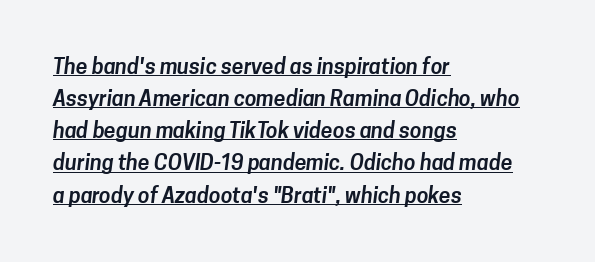
{"underline": "yes", "align": "left", "line_spacing": "normal", "line_spacing_ratio": 1.53, "letter_spacing": "normal", "letter_spacing_em": 0.0, "glyph_px": 21}
